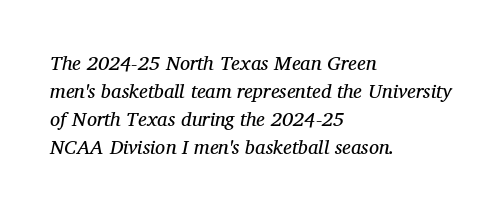
The image shows 20 px text type, italic (leaning right); set left-aligned, normal line spacing (1.4x), normal letter spacing, not underlined.
